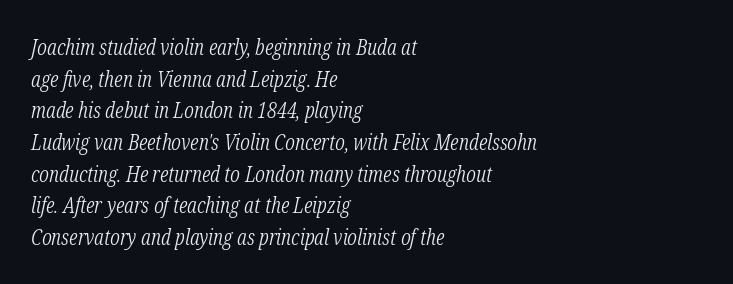
Q: Is the text bold? A: No.
Q: Is the text italic (slanted)? A: Yes, it leans right by about 12 degrees.
Q: Is the text underlined? A: No.
Q: How is the paragraph aligned? A: Left-aligned.
Q: Is the spacing between letters normal or unusually wide? A: Normal.
Q: Is the spacing between lines tight, normal or loose? A: Normal.
